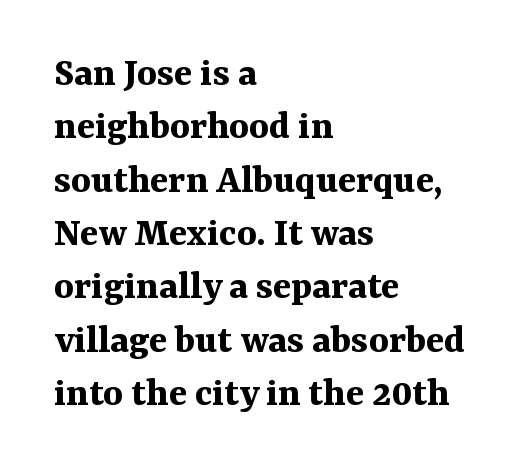
{"serif": "yes", "italic": "no", "bold": "yes", "weight": "bold", "width": "normal", "stroke_contrast": "medium", "x_height": "medium", "monospaced": "no", "underline": "no", "align": "left", "line_spacing": "normal", "line_spacing_ratio": 1.27, "letter_spacing": "normal", "letter_spacing_em": 0.0, "glyph_px": 42}
